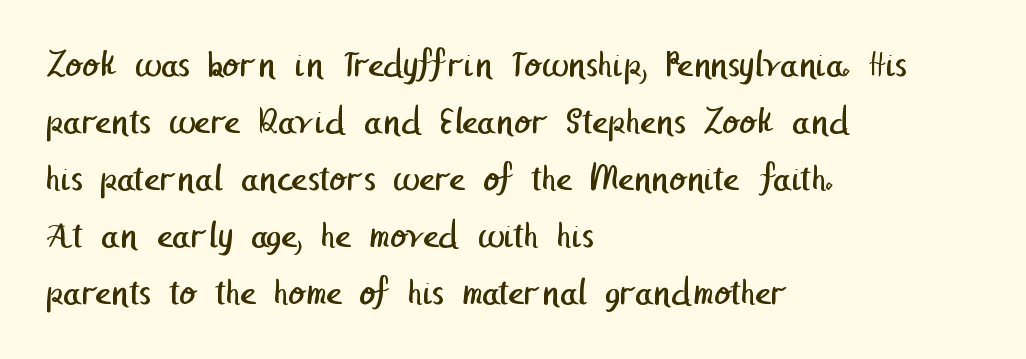
Stems here are at most as thick as an everyday book face. Anything drawn beneath the words? Only blank space. Compared with typical paragraphs, the rows here are spaced about the same. To sum up the face: it is a sans, with no serifs.
